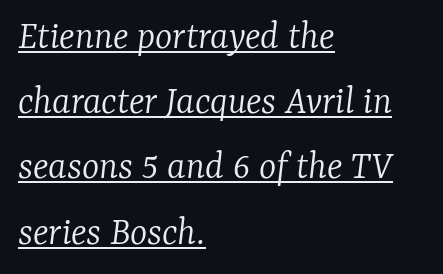
Vertically, the passage feels balanced, rows spaced as you'd expect. If you drew a line through each stem, it would be angled. The lettering is marked with a stroke running underneath it. Nobody touched the tracking dial on this one. The ragged edge is on the right, which tells us the setting is flush left.
